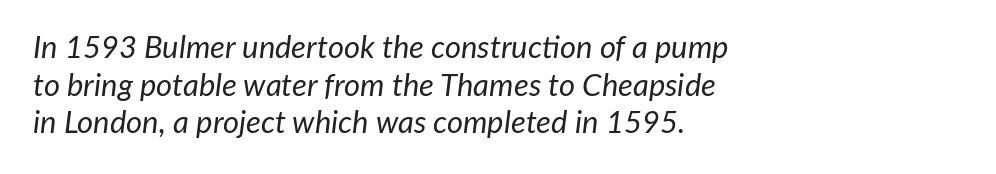
The image shows 31 px regular-weight type, italic (leaning right); set left-aligned, line spacing 1.21x, normal letter spacing, not underlined; low stroke contrast and a medium x-height.
